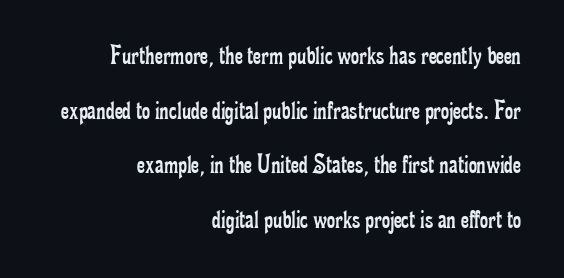
The rag falls on the left side of this text block. The lettering stays uniformly vertical, giving the passage a roman look. Decoration check: the copy has no underline. Line spacing here is loose. The rendering uses natural spacing where letterforms have individual widths.
